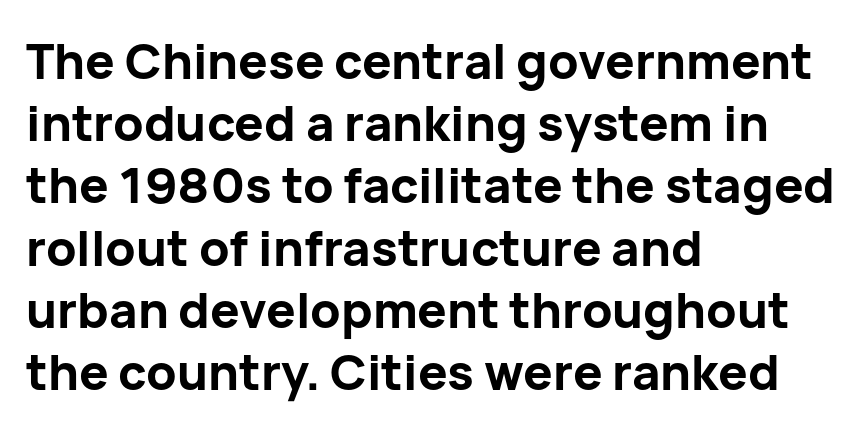
{"serif": "no", "italic": "no", "bold": "yes", "weight": "bold", "width": "normal", "stroke_contrast": "low", "x_height": "medium", "monospaced": "no", "underline": "no", "align": "left", "line_spacing": "normal", "line_spacing_ratio": 1.27, "letter_spacing": "normal", "letter_spacing_em": 0.0, "glyph_px": 49}
